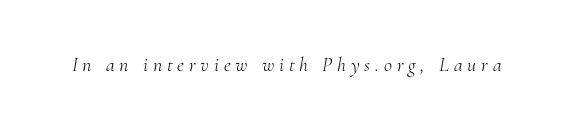
{"italic": "yes", "lean": "right", "slant_degrees": 10, "bold": "no", "underline": "no", "letter_spacing": "wide", "letter_spacing_em": 0.24, "glyph_px": 20}
